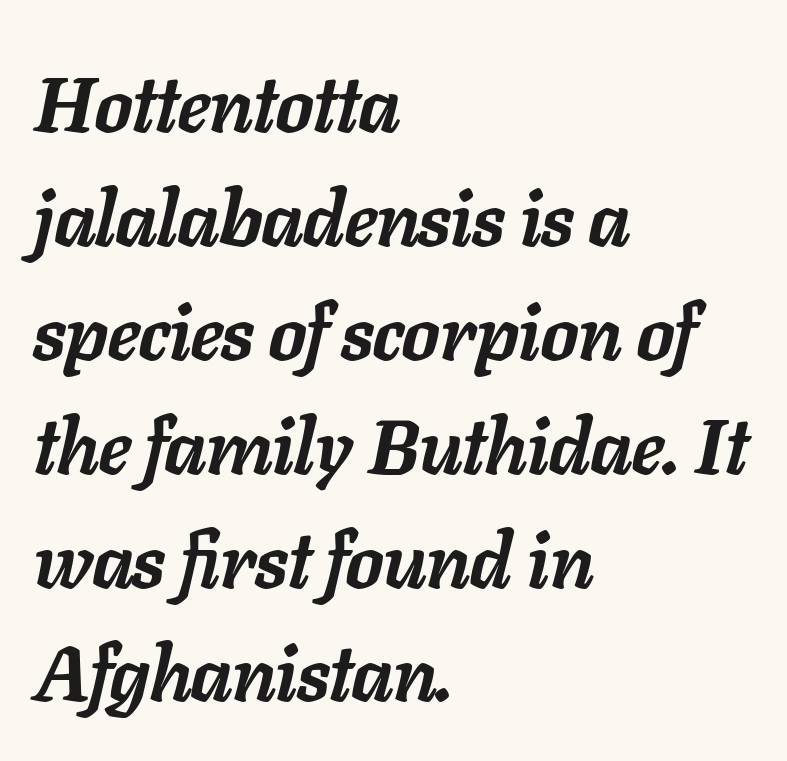
{"italic": "yes", "lean": "right", "slant_degrees": 11, "bold": "yes", "weight": "semibold", "width": "normal", "stroke_contrast": "low", "x_height": "medium", "monospaced": "no", "underline": "no", "align": "left", "line_spacing": "normal", "line_spacing_ratio": 1.46, "letter_spacing": "normal", "letter_spacing_em": 0.0, "glyph_px": 78}
